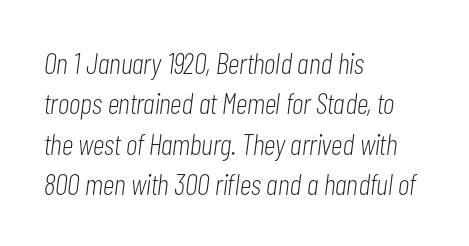
The image shows 30 px light, condensed type, italic (leaning right); set left-aligned, normal line spacing (1.35x), normal letter spacing, not underlined; low stroke contrast and a medium x-height.
